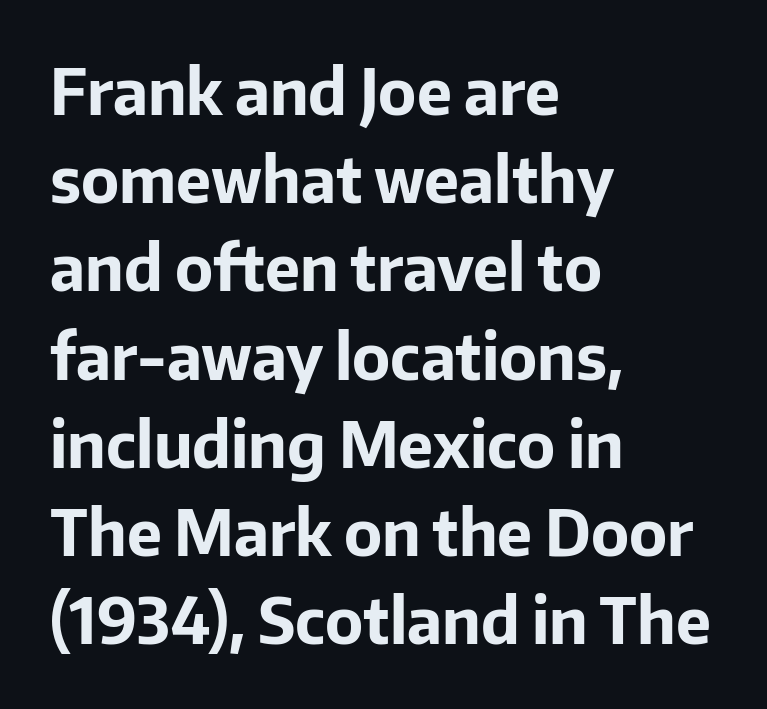
{"serif": "no", "italic": "no", "bold": "yes", "weight": "bold", "width": "normal", "stroke_contrast": "low", "x_height": "medium", "monospaced": "no", "underline": "no", "align": "left", "line_spacing": "normal", "line_spacing_ratio": 1.4, "letter_spacing": "normal", "letter_spacing_em": 0.0, "glyph_px": 63}
